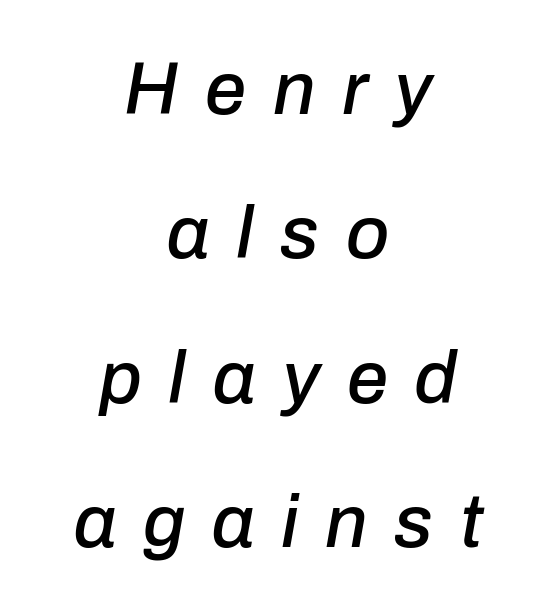
Q: Is the text italic (slanted)? A: Yes, it leans right by about 10 degrees.
Q: Is the text underlined? A: No.
Q: How is the paragraph aligned? A: Centered.
Q: Is the spacing between letters normal or unusually wide? A: Unusually wide.
Q: Is the spacing between lines tight, normal or loose? A: Loose.
Q: Width (condensed, normal, or wide)? A: Normal.
Q: Stroke contrast? A: Low.
Q: x-height? A: Medium.
Q: Monospaced? A: No.
